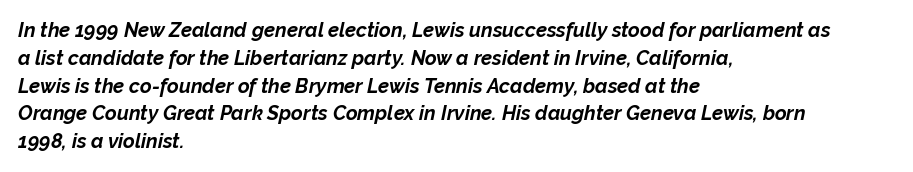
The image shows 20 px bold type, italic (leaning right); set left-aligned, normal line spacing (1.39x), normal letter spacing, not underlined.
